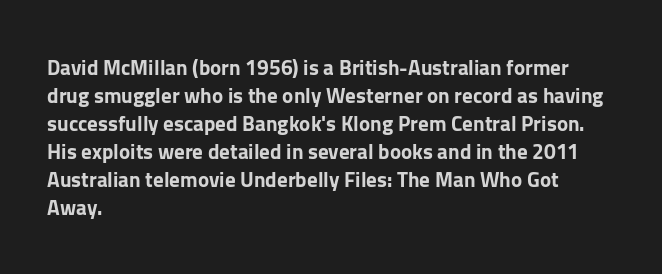
The image shows 21 px bold type, upright; set left-aligned, normal line spacing (1.33x), normal letter spacing, not underlined.
